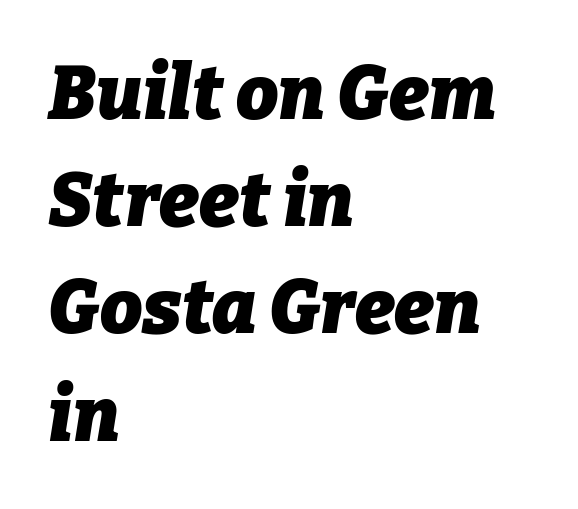
Thick stems and heavy bowls — unmistakably bold. Evenly set lines give the paragraph a standard silhouette. Default kerning and tracking; the words read as compact shapes. Horizontal alignment here is leftward, the default for most running prose.
